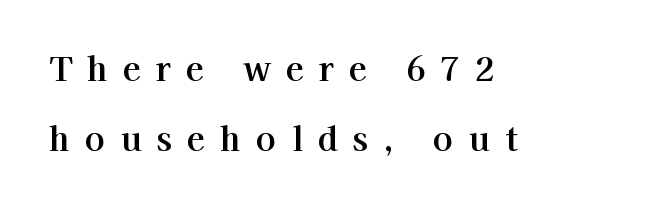
The baseline area is clear. The passage shown has open, widely tracked lettering throughout. Layout note: lines flush left. Is this a fixed-width face? No — the glyphs have proportional, varying widths. Each letter's strokes conclude with small projecting serifs. Upright lettering throughout.
